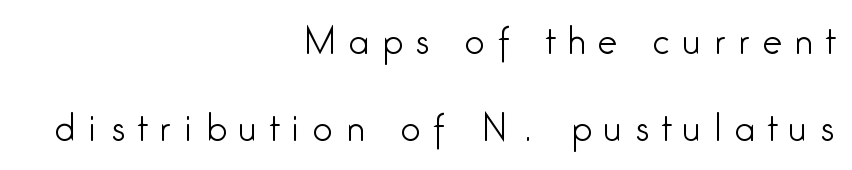
Q: Is the text bold? A: No.
Q: Is the text italic (slanted)? A: No, it is upright.
Q: Is the typeface a serif or a sans-serif typeface? A: Sans-serif.
Q: Is the text underlined? A: No.
Q: How is the paragraph aligned? A: Right-aligned.
Q: Is the spacing between letters normal or unusually wide? A: Unusually wide.
Q: Is the spacing between lines tight, normal or loose? A: Loose.
Q: Width (condensed, normal, or wide)? A: Condensed.
Q: Stroke contrast? A: Low.
Q: x-height? A: Medium.
Q: Monospaced? A: No.
